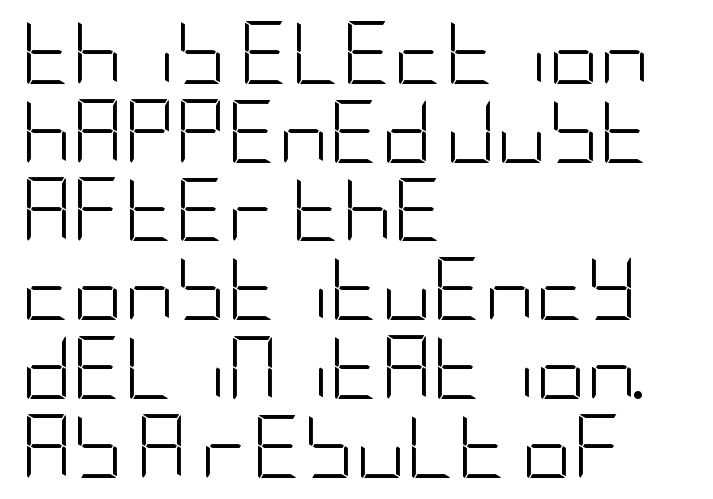
{"serif": "no", "italic": "no", "bold": "no", "weight": "light", "width": "condensed", "stroke_contrast": "low", "x_height": "large", "underline": "no", "align": "left", "line_spacing": "normal", "line_spacing_ratio": 1.25, "letter_spacing": "normal", "letter_spacing_em": 0.0, "glyph_px": 63}
